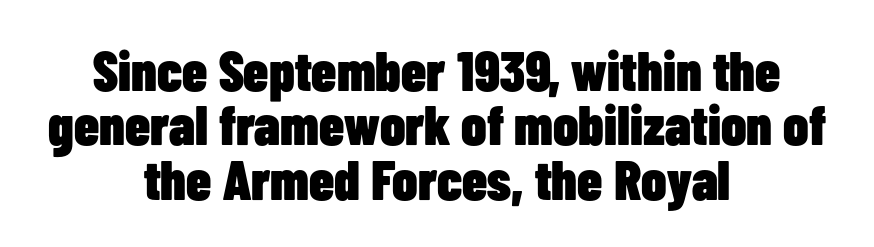
The image shows 56 px heavy, condensed sans-serif type, upright; set centered, tight line spacing (0.97x), normal letter spacing, not underlined; low stroke contrast and a medium x-height.
